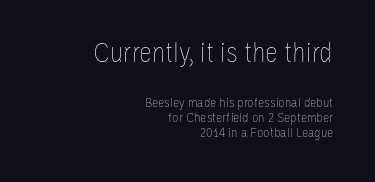
Q: Is the text bold? A: No.
Q: Is the text italic (slanted)? A: No, it is upright.
Q: Is the text underlined? A: No.
Q: How is the paragraph aligned? A: Right-aligned.
Q: Is the spacing between letters normal or unusually wide? A: Normal.
Q: Is the spacing between lines tight, normal or loose? A: Tight.
Q: Which block of text is set in a larger size, the first (top) or the second (bottom)? A: The first (top) one.
Q: Width (condensed, normal, or wide)? A: Condensed.
Q: Stroke contrast? A: Low.
Q: x-height? A: Large.
Q: Monospaced? A: No.
